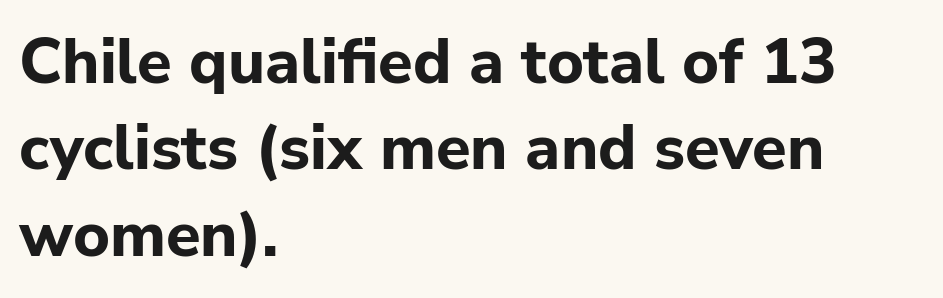
{"serif": "no", "italic": "no", "bold": "yes", "weight": "bold", "width": "normal", "stroke_contrast": "low", "x_height": "medium", "monospaced": "no", "underline": "no", "align": "left", "line_spacing": "normal", "line_spacing_ratio": 1.37, "letter_spacing": "normal", "letter_spacing_em": 0.0, "glyph_px": 63}
